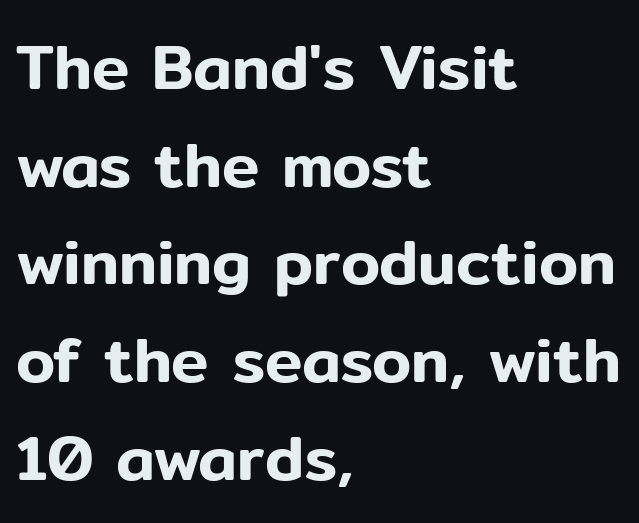
Q: Is the text italic (slanted)? A: No, it is upright.
Q: Is the typeface a serif or a sans-serif typeface? A: Sans-serif.
Q: Is the text underlined? A: No.
Q: How is the paragraph aligned? A: Left-aligned.
Q: Is the spacing between letters normal or unusually wide? A: Normal.
Q: Is the spacing between lines tight, normal or loose? A: Normal.
Q: Width (condensed, normal, or wide)? A: Normal.
Q: Stroke contrast? A: Low.
Q: x-height? A: Medium.
Q: Monospaced? A: No.
